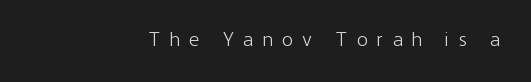
Q: Is the text bold? A: No.
Q: Is the text italic (slanted)? A: No, it is upright.
Q: Is the text underlined? A: No.
Q: How is the paragraph aligned? A: Right-aligned.
Q: Is the spacing between letters normal or unusually wide? A: Unusually wide.
